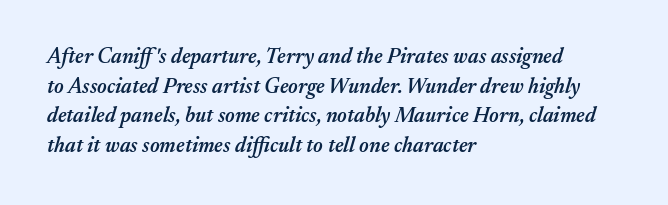
The image shows 21 px text type, italic (leaning right); set left-aligned, normal line spacing (1.41x), normal letter spacing, not underlined.
